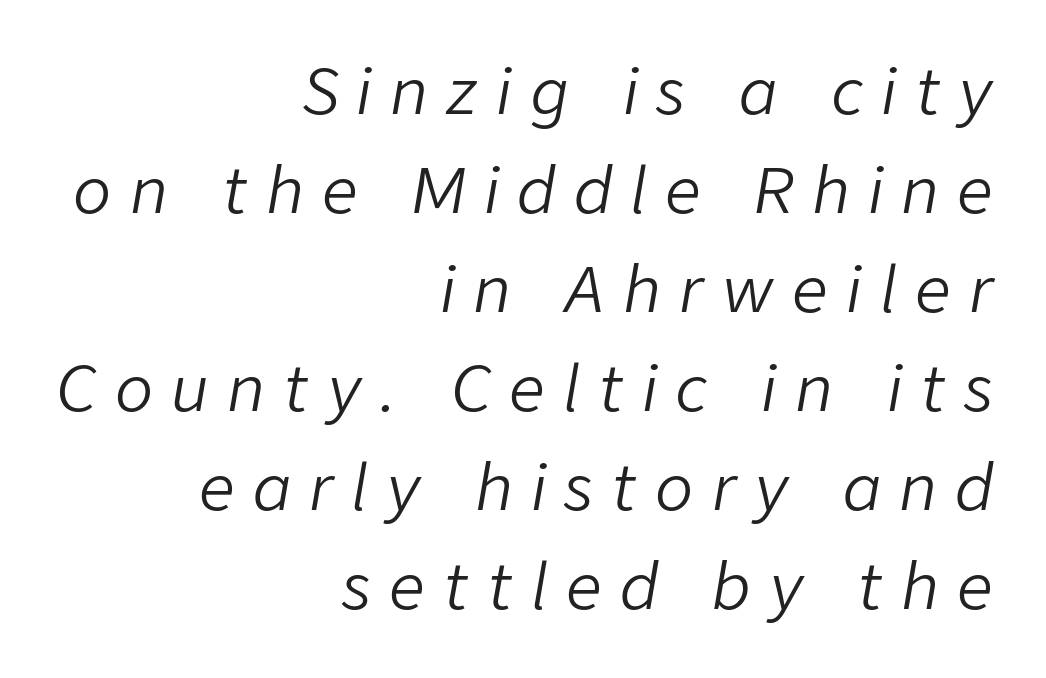
Q: Is the text bold? A: No.
Q: Is the text italic (slanted)? A: Yes, it leans right by about 9 degrees.
Q: Is the text underlined? A: No.
Q: How is the paragraph aligned? A: Right-aligned.
Q: Is the spacing between letters normal or unusually wide? A: Unusually wide.
Q: Is the spacing between lines tight, normal or loose? A: Normal.
Q: Width (condensed, normal, or wide)? A: Normal.
Q: Stroke contrast? A: Low.
Q: x-height? A: Medium.
Q: Monospaced? A: No.
